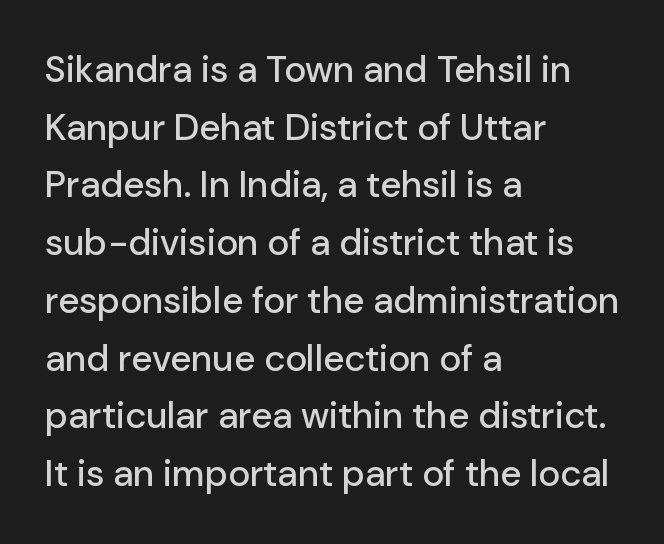
Posture: upright roman. The typesetter chose a ragged-right arrangement here. Letter spacing: default. The characters display no serif detailing; their extremities are plain.
